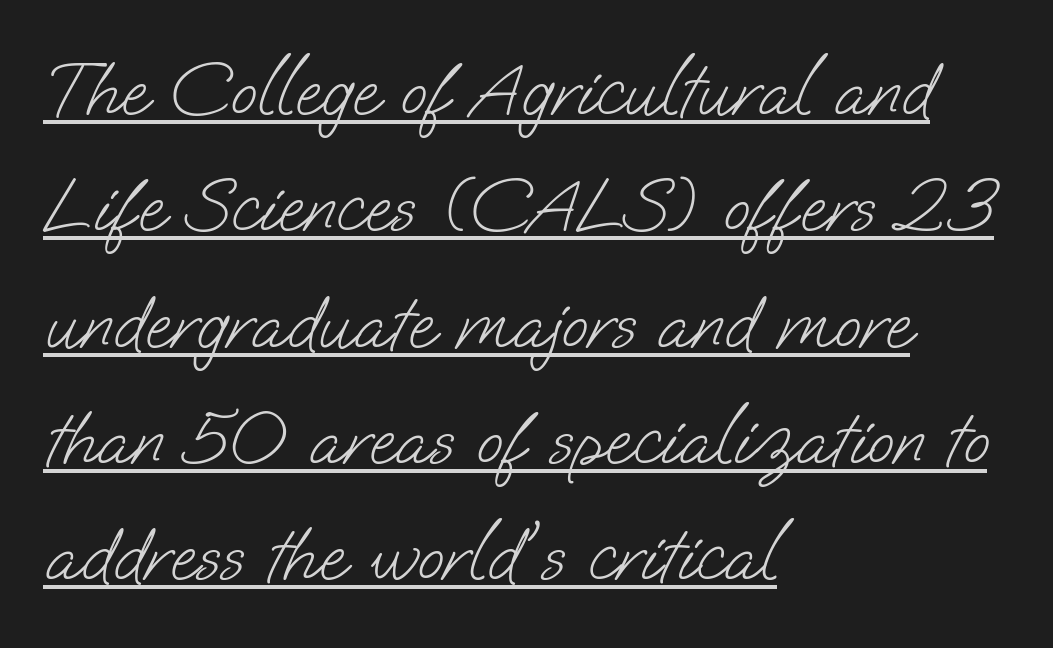
Is the stroke heavy? The answer is a plain regular-or-lighter. These lines are composed in type without serifs. Beneath each row of characters lies a ruled line. Observe the ordinary spacing: letters are neighbours, not strangers. Note the varied advance widths — an 'i' is clearly narrower than an 'm'.
